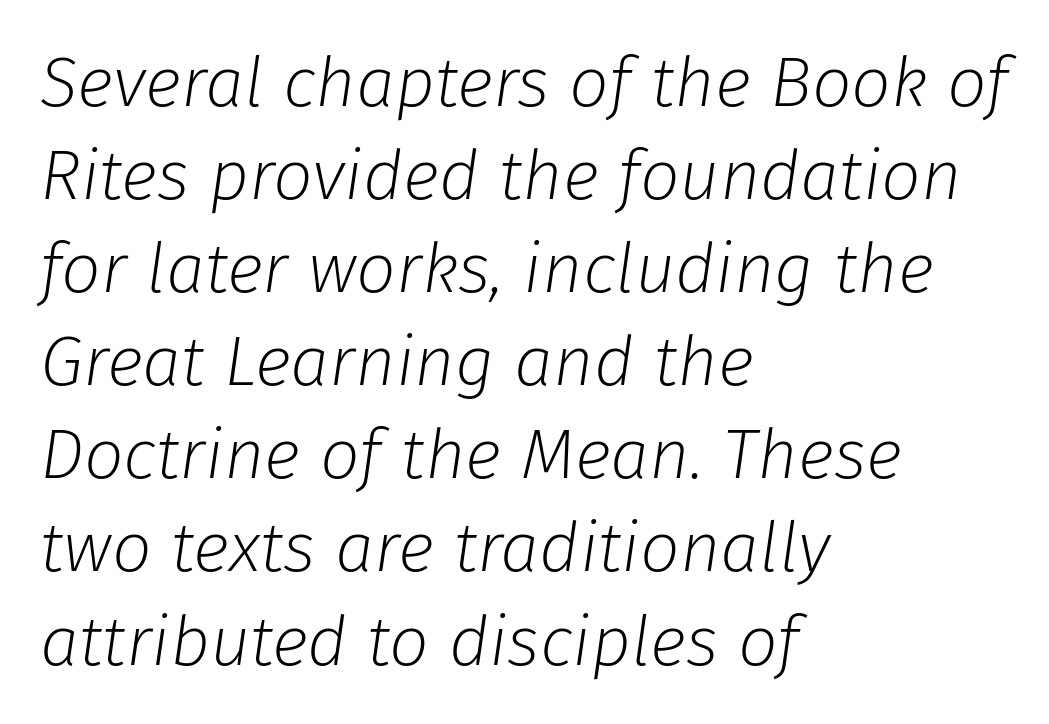
{"italic": "yes", "lean": "right", "slant_degrees": 8, "bold": "no", "weight": "light", "width": "normal", "stroke_contrast": "low", "x_height": "medium", "monospaced": "no", "underline": "no", "align": "left", "line_spacing": "normal", "line_spacing_ratio": 1.33, "letter_spacing": "normal", "letter_spacing_em": 0.0, "glyph_px": 70}
